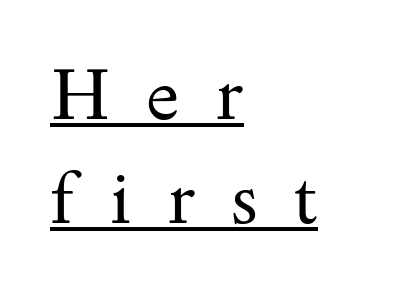
Is the block centered? No — it sits flush against the left margin. A quiet, ordinary-to-light weight characterises the typeface. This block has exactly the height ordinary leading produces. The letters stand straight up with perfectly vertical stems.
